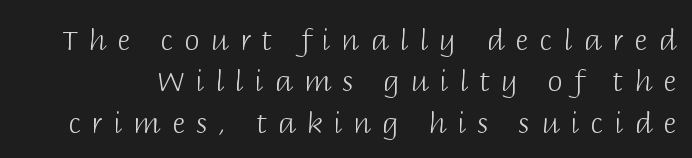
{"serif": "no", "italic": "no", "bold": "no", "weight": "light", "width": "normal", "stroke_contrast": "low", "x_height": "large", "monospaced": "no", "underline": "no", "line_spacing": "normal", "line_spacing_ratio": 1.48, "letter_spacing": "wide", "letter_spacing_em": 0.4, "glyph_px": 28}
